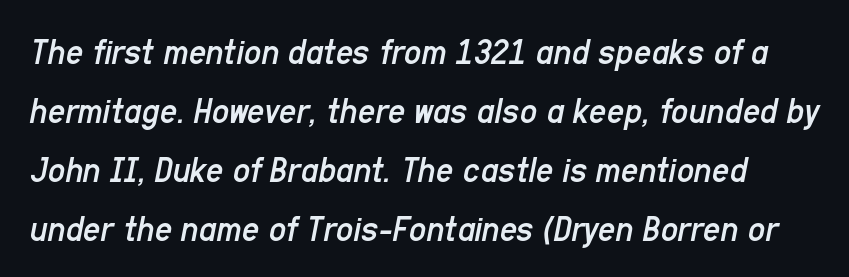
{"italic": "yes", "lean": "right", "slant_degrees": 11, "bold": "no", "weight": "regular", "width": "condensed", "stroke_contrast": "low", "x_height": "medium", "monospaced": "no", "underline": "no", "line_spacing": "normal", "line_spacing_ratio": 1.55, "letter_spacing": "normal", "letter_spacing_em": 0.0, "glyph_px": 38}
